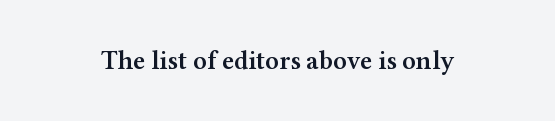
Q: Is the text bold? A: Semi-bold.
Q: Is the text italic (slanted)? A: No, it is upright.
Q: Is the text underlined? A: No.
Q: Is the spacing between letters normal or unusually wide? A: Normal.
